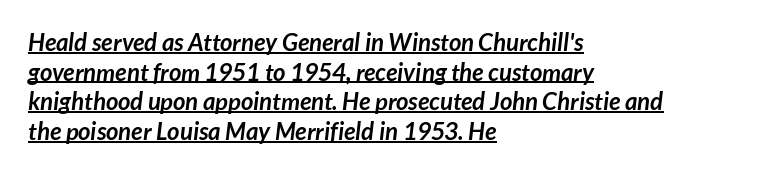
Q: Is the text bold? A: Yes.
Q: Is the text underlined? A: Yes.
Q: How is the paragraph aligned? A: Left-aligned.
Q: Is the spacing between letters normal or unusually wide? A: Normal.
